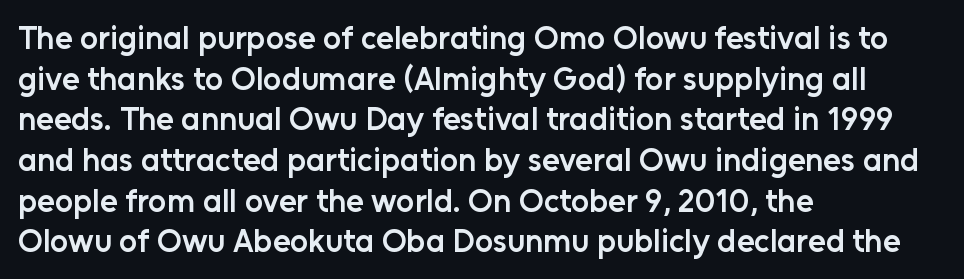
The letterforms sit shoulder to shoulder at normal distance. Every stem runs plumb, perpendicular to the baseline. Lines of text with bare space underneath. Vertical spacing — default.
